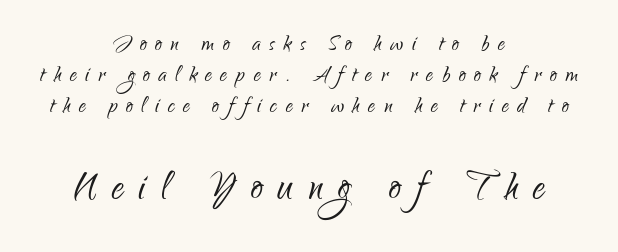
Is the letter spacing exaggerated? Yes — the characters are pushed far apart. These lines huddle together more closely than default settings would place them. The passage shown is typed in a proportional face where columns would drift. Each letter's strokes conclude bluntly, with no projecting serifs.
